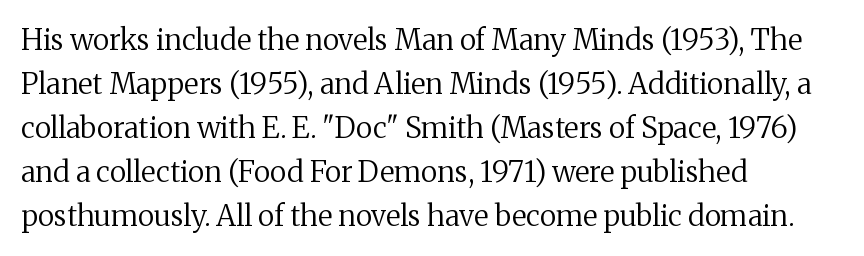
{"serif": "yes", "italic": "no", "bold": "no", "weight": "regular", "width": "normal", "stroke_contrast": "medium", "x_height": "medium", "monospaced": "no", "underline": "no", "align": "left", "line_spacing": "normal", "line_spacing_ratio": 1.52, "letter_spacing": "normal", "letter_spacing_em": 0.0, "glyph_px": 29}
